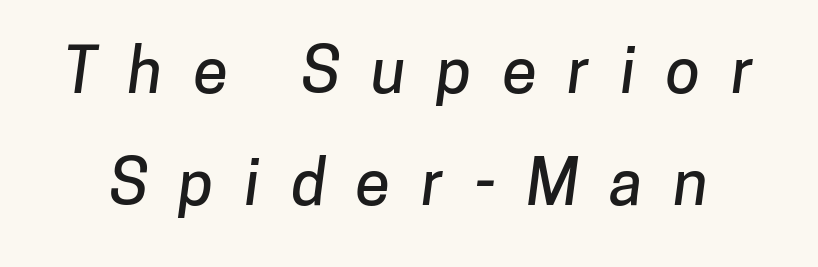
{"serif": "no", "width": "normal", "stroke_contrast": "low", "x_height": "medium", "monospaced": "no", "underline": "no", "line_spacing_ratio": 1.78, "letter_spacing": "wide", "letter_spacing_em": 0.49, "glyph_px": 63}
